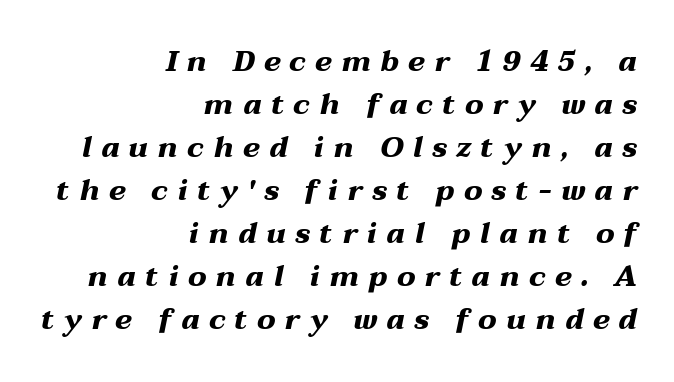
{"italic": "yes", "lean": "right", "slant_degrees": 12, "bold": "yes", "weight": "heavy", "width": "wide", "stroke_contrast": "medium", "x_height": "medium", "monospaced": "no", "underline": "no", "align": "right", "line_spacing": "normal", "line_spacing_ratio": 1.48, "letter_spacing": "wide", "letter_spacing_em": 0.32, "glyph_px": 29}
